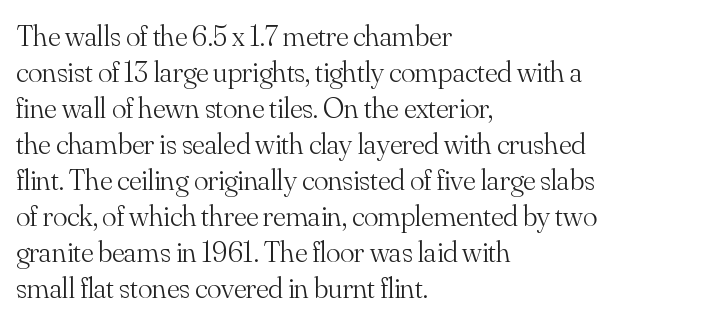
The image shows 30 px light serif type, upright; set left-aligned, line spacing 1.2x, normal letter spacing, not underlined; medium stroke contrast and a small x-height.
